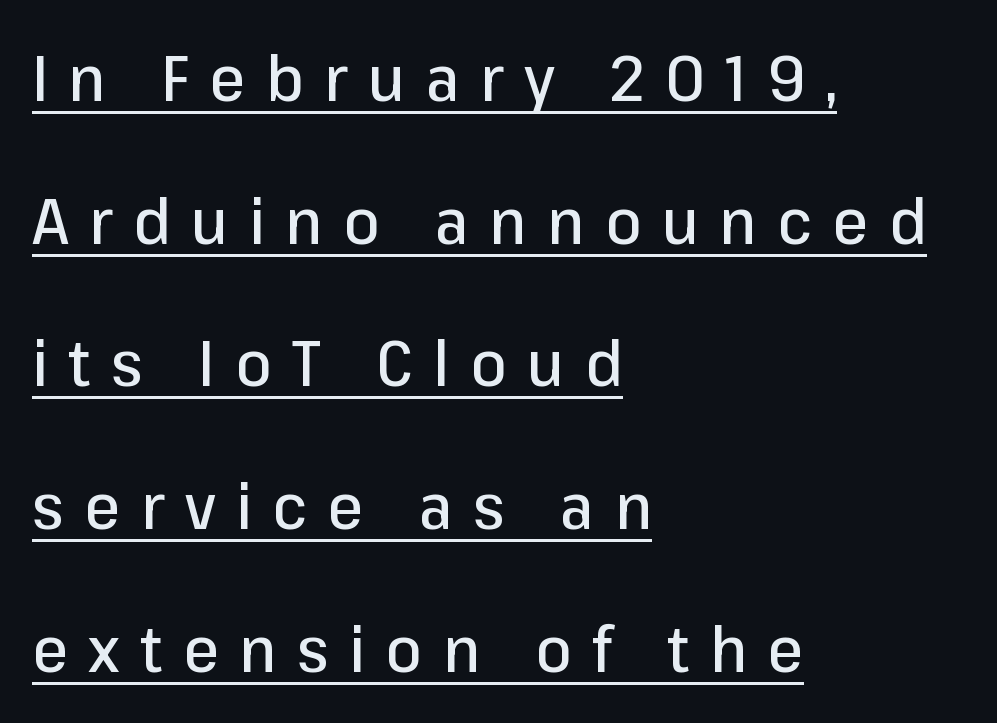
Q: Is the text italic (slanted)? A: No, it is upright.
Q: Is the typeface a serif or a sans-serif typeface? A: Sans-serif.
Q: Is the text underlined? A: Yes.
Q: How is the paragraph aligned? A: Left-aligned.
Q: Is the spacing between letters normal or unusually wide? A: Unusually wide.
Q: Is the spacing between lines tight, normal or loose? A: Loose.
Q: Width (condensed, normal, or wide)? A: Normal.
Q: Stroke contrast? A: Low.
Q: x-height? A: Medium.
Q: Monospaced? A: No.
